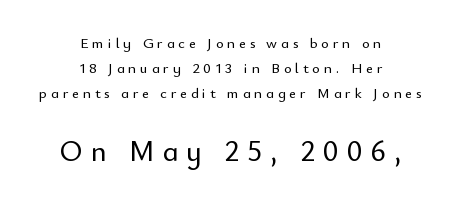
The image shows 30 px sans-serif type, upright; set centered, normal line spacing (1.66x), unusually wide letter spacing (+0.25 em), not underlined; the second (bottom) block is 2.0x larger; low stroke contrast and a small x-height.
